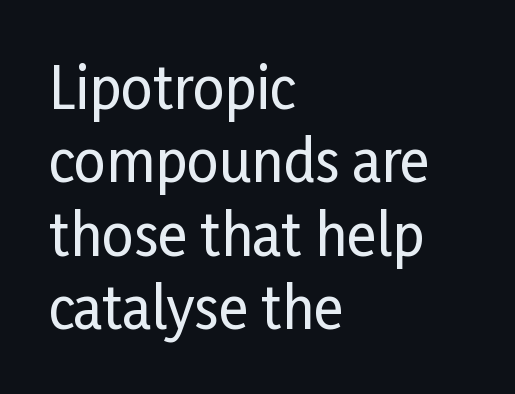
{"serif": "no", "italic": "no", "width": "condensed", "stroke_contrast": "low", "x_height": "medium", "monospaced": "no", "underline": "no", "align": "left", "line_spacing": "normal", "line_spacing_ratio": 1.31, "letter_spacing": "normal", "letter_spacing_em": 0.0, "glyph_px": 56}
